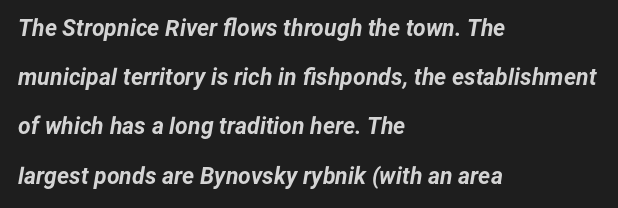
Q: Is the text bold? A: Yes.
Q: Is the text italic (slanted)? A: Yes, it leans right by about 12 degrees.
Q: Is the text underlined? A: No.
Q: How is the paragraph aligned? A: Left-aligned.
Q: Is the spacing between letters normal or unusually wide? A: Normal.
Q: Is the spacing between lines tight, normal or loose? A: Loose.
